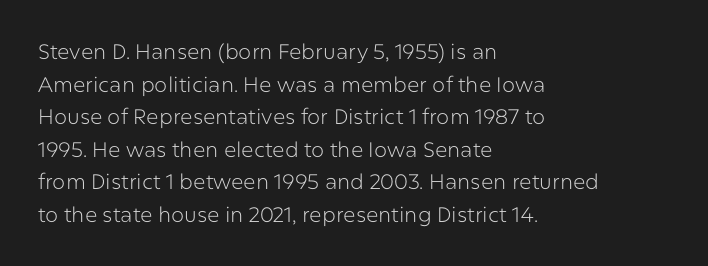
The image shows 21 px text type, upright; set left-aligned, normal line spacing (1.55x), normal letter spacing, not underlined.
